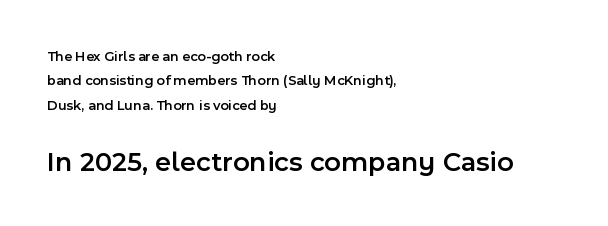
The compositor pushed each line to the left boundary. Typographically, this falls in the sans-serif category. A typesetter would mark this as roman, not italic. Between these two stacked blocks, the lower one wins on size.
